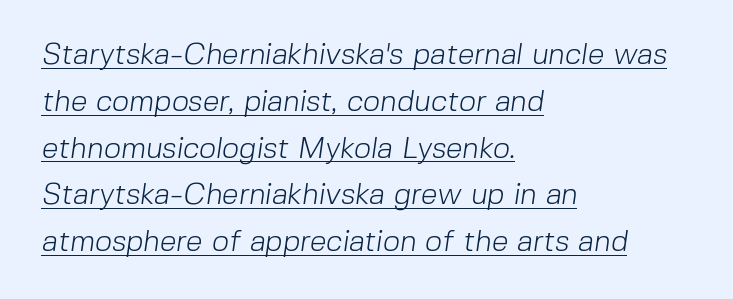
{"serif": "no", "bold": "no", "weight": "light", "width": "normal", "stroke_contrast": "low", "x_height": "medium", "monospaced": "no", "underline": "yes", "align": "left", "line_spacing": "normal", "line_spacing_ratio": 1.56, "letter_spacing": "normal", "letter_spacing_em": 0.0, "glyph_px": 30}
